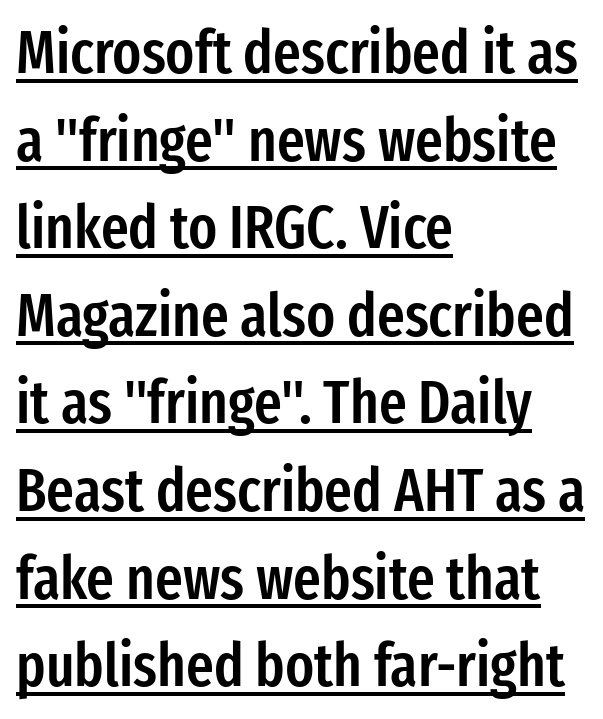
{"serif": "no", "italic": "no", "bold": "semi", "weight": "semibold", "width": "condensed", "stroke_contrast": "low", "x_height": "medium", "monospaced": "no", "underline": "yes", "align": "left", "line_spacing": "normal", "line_spacing_ratio": 1.46, "letter_spacing": "normal", "letter_spacing_em": 0.0, "glyph_px": 60}
